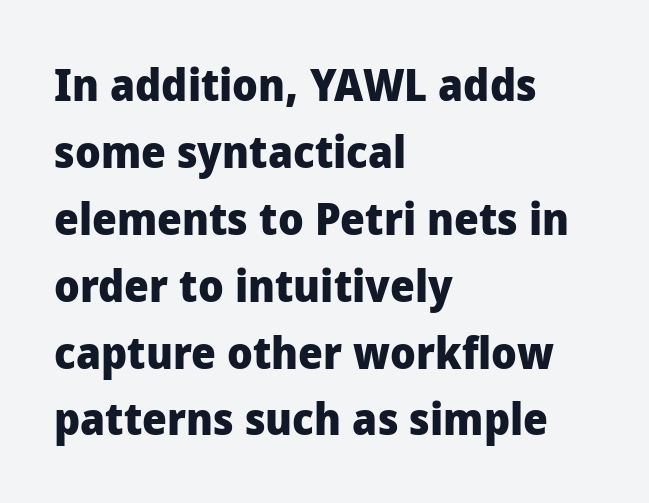
{"serif": "no", "italic": "no", "bold": "yes", "weight": "heavy", "width": "normal", "stroke_contrast": "low", "x_height": "medium", "monospaced": "no", "underline": "no", "align": "left", "line_spacing": "normal", "line_spacing_ratio": 1.52, "letter_spacing": "normal", "letter_spacing_em": 0.0, "glyph_px": 44}
